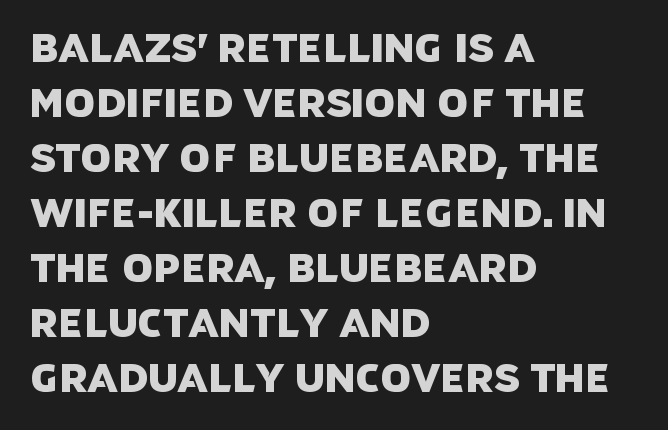
Q: Is the typeface a serif or a sans-serif typeface? A: Sans-serif.
Q: Is the text underlined? A: No.
Q: How is the paragraph aligned? A: Left-aligned.
Q: Is the spacing between letters normal or unusually wide? A: Normal.
Q: Is the spacing between lines tight, normal or loose? A: Normal.
Q: Width (condensed, normal, or wide)? A: Normal.
Q: Stroke contrast? A: Low.
Q: x-height? A: Large.
Q: Monospaced? A: No.
